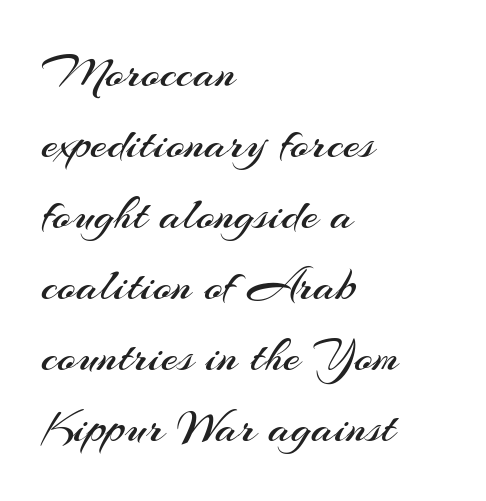
Q: Is the text bold? A: No.
Q: Is the text italic (slanted)? A: Yes.
Q: Is the typeface a serif or a sans-serif typeface? A: Sans-serif.
Q: Is the text underlined? A: No.
Q: How is the paragraph aligned? A: Left-aligned.
Q: Is the spacing between letters normal or unusually wide? A: Normal.
Q: Is the spacing between lines tight, normal or loose? A: Normal.
Q: Width (condensed, normal, or wide)? A: Normal.
Q: Stroke contrast? A: Medium.
Q: x-height? A: Small.
Q: Monospaced? A: No.
